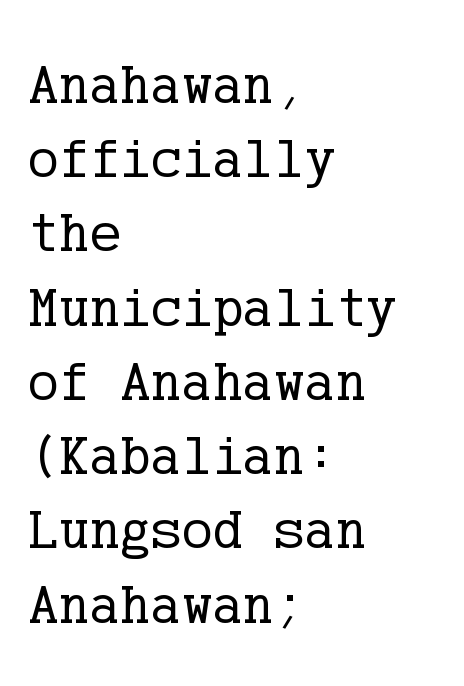
The rendering anchors every line to the left-hand side. No extra ink here — the face is not bold. How would I describe the line gaps? Plain and ordinary. Tall strokes in this sample are plumb rather than angled. The gap between lines stays unmarked. Here the glyphs are tracked normally, forming tight word shapes.
